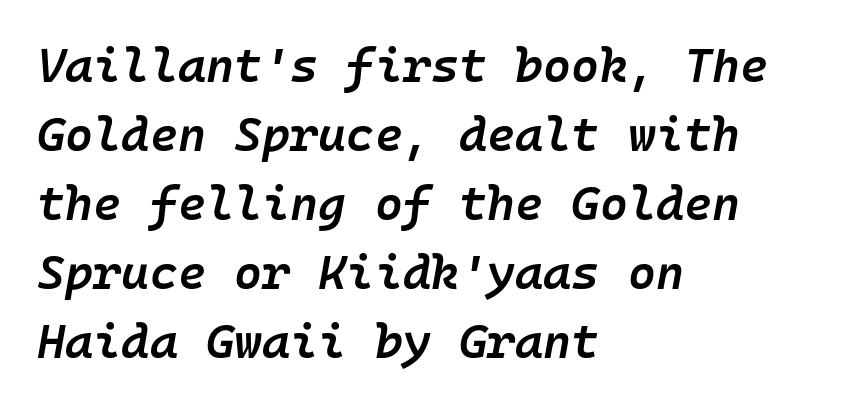
The image shows 48 px semibold type, italic (leaning right); set left-aligned, normal line spacing (1.44x), normal letter spacing, not underlined; low stroke contrast and a medium x-height.
